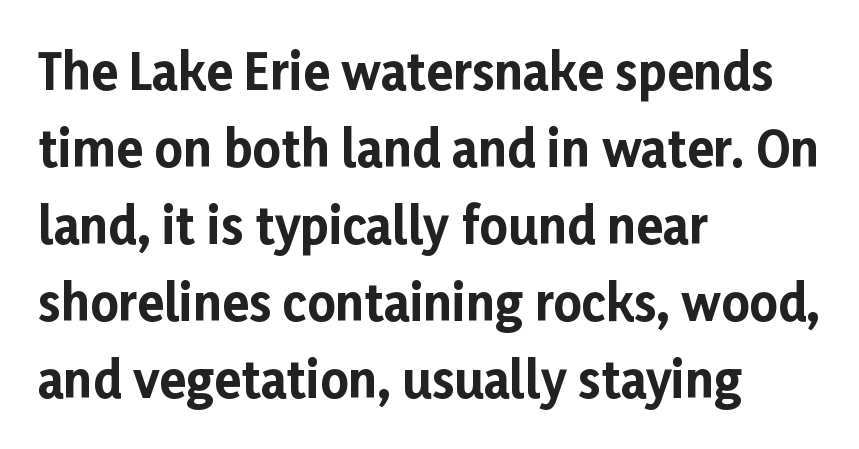
Any mark beneath the type? The region is blank. Think of a printed novel: that variable character pitch is what you see here. Reading down the column, the eye jumps a familiar distance to each next line. Between one letter and the next there's only the usual sliver of space. Each glyph is drawn with heavy, bold strokes.
